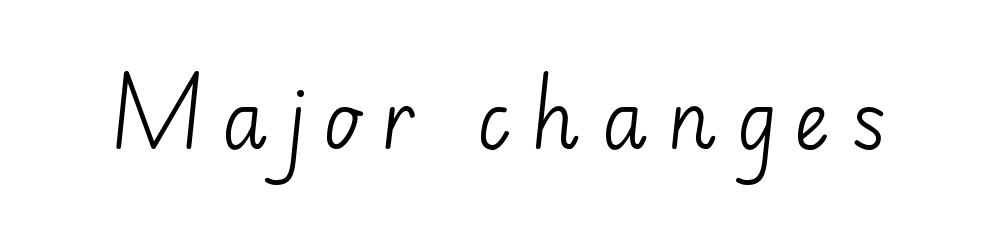
{"serif": "no", "bold": "no", "weight": "light", "width": "normal", "stroke_contrast": "low", "x_height": "small", "monospaced": "no", "underline": "no", "letter_spacing": "wide", "letter_spacing_em": 0.25, "glyph_px": 77}
